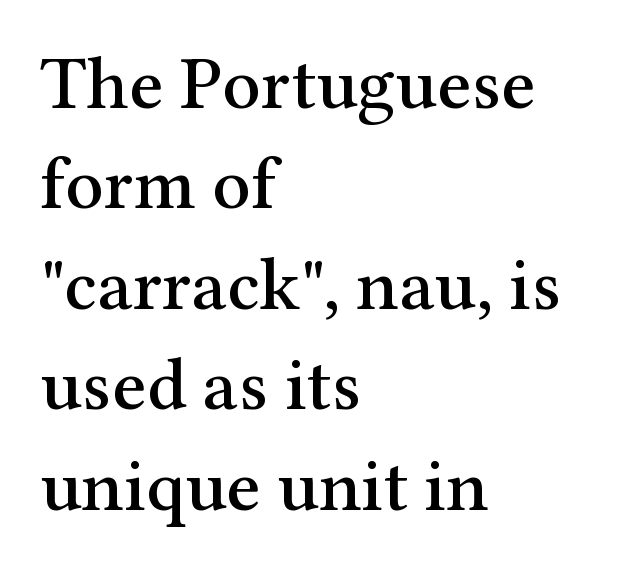
{"serif": "yes", "italic": "no", "width": "normal", "stroke_contrast": "medium", "x_height": "medium", "monospaced": "no", "underline": "no", "align": "left", "line_spacing": "normal", "line_spacing_ratio": 1.34, "letter_spacing": "normal", "letter_spacing_em": 0.0, "glyph_px": 75}
